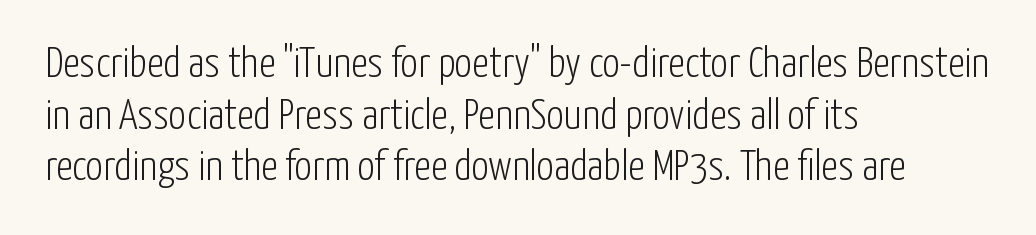
{"serif": "no", "italic": "no", "bold": "no", "weight": "light", "width": "condensed", "stroke_contrast": "low", "x_height": "medium", "monospaced": "no", "underline": "no", "align": "left", "line_spacing_ratio": 1.2, "letter_spacing": "normal", "letter_spacing_em": 0.0, "glyph_px": 43}
